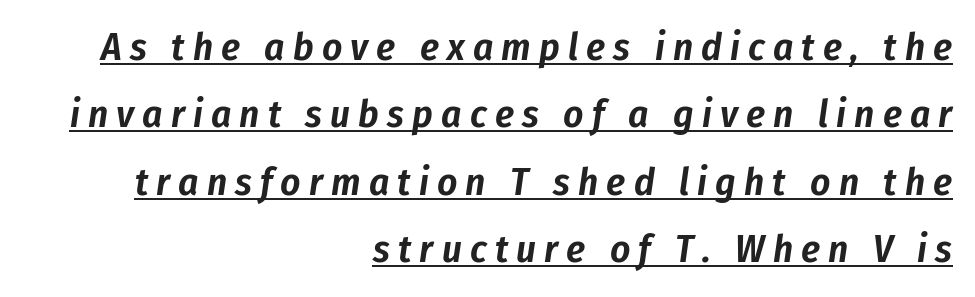
The image shows 39 px condensed type, italic (leaning right); set right-aligned, line spacing 1.73x, unusually wide letter spacing (+0.21 em), underlined; low stroke contrast and a medium x-height.
